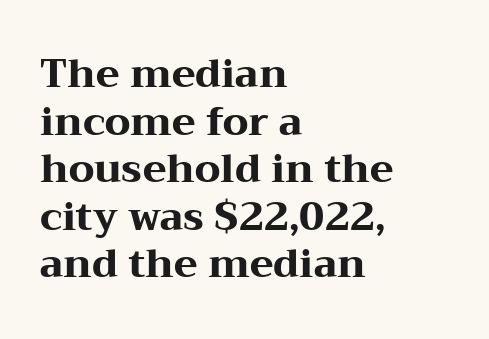
{"serif": "yes", "italic": "no", "bold": "yes", "weight": "heavy", "width": "wide", "stroke_contrast": "medium", "x_height": "medium", "monospaced": "no", "underline": "no", "align": "left", "line_spacing_ratio": 1.22, "letter_spacing": "normal", "letter_spacing_em": 0.0, "glyph_px": 39}
